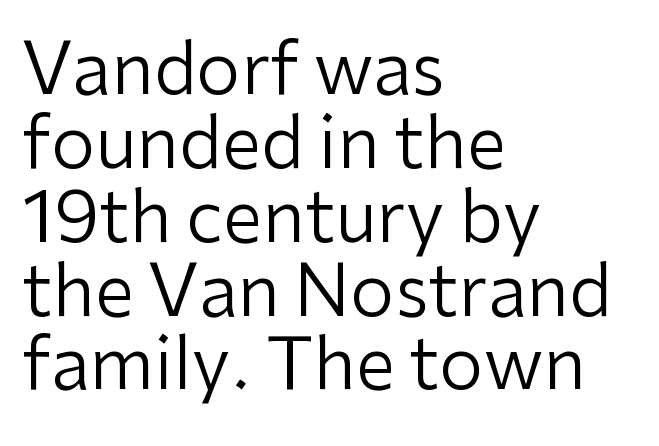
{"serif": "no", "italic": "no", "bold": "no", "weight": "regular", "width": "normal", "stroke_contrast": "low", "x_height": "medium", "monospaced": "no", "underline": "no", "align": "left", "line_spacing": "tight", "line_spacing_ratio": 1.04, "letter_spacing": "normal", "letter_spacing_em": 0.0, "glyph_px": 71}
